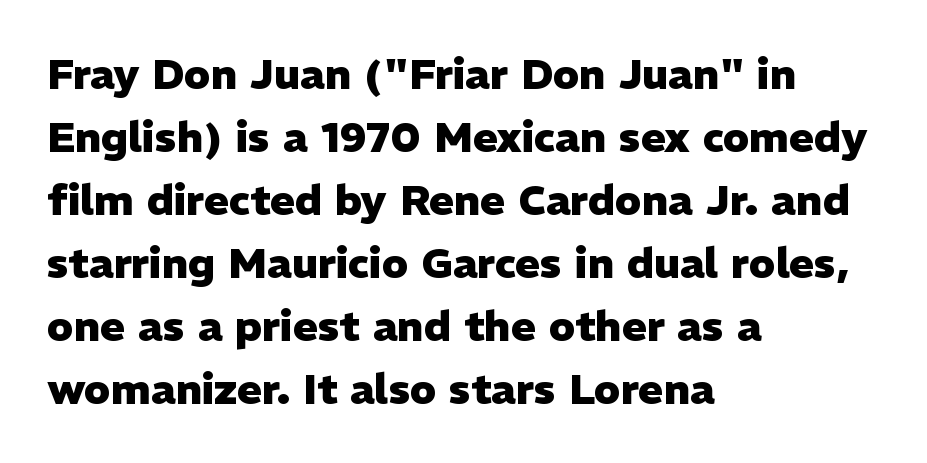
The specimen reads as upright at a glance. In terms of letterform style, serifs are entirely absent. The space between consecutive lines is moderate. In CSS terms this would be text-align: left. Has an underline been added? It has not.
